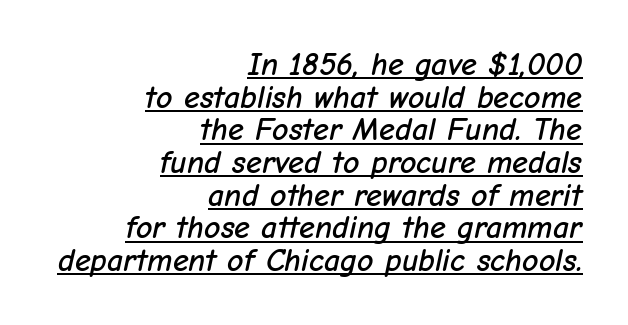
Q: Is the text italic (slanted)? A: Yes, it leans right by about 12 degrees.
Q: Is the text underlined? A: Yes.
Q: How is the paragraph aligned? A: Right-aligned.
Q: Is the spacing between letters normal or unusually wide? A: Normal.
Q: Is the spacing between lines tight, normal or loose? A: Tight.
Q: Width (condensed, normal, or wide)? A: Normal.
Q: Stroke contrast? A: Low.
Q: x-height? A: Medium.
Q: Monospaced? A: No.
